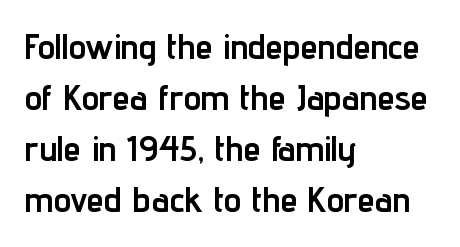
Q: Is the text bold? A: Yes.
Q: Is the text italic (slanted)? A: No, it is upright.
Q: Is the typeface a serif or a sans-serif typeface? A: Sans-serif.
Q: Is the text underlined? A: No.
Q: How is the paragraph aligned? A: Left-aligned.
Q: Is the spacing between letters normal or unusually wide? A: Normal.
Q: Is the spacing between lines tight, normal or loose? A: Normal.
Q: Width (condensed, normal, or wide)? A: Condensed.
Q: Stroke contrast? A: Low.
Q: x-height? A: Medium.
Q: Monospaced? A: No.
